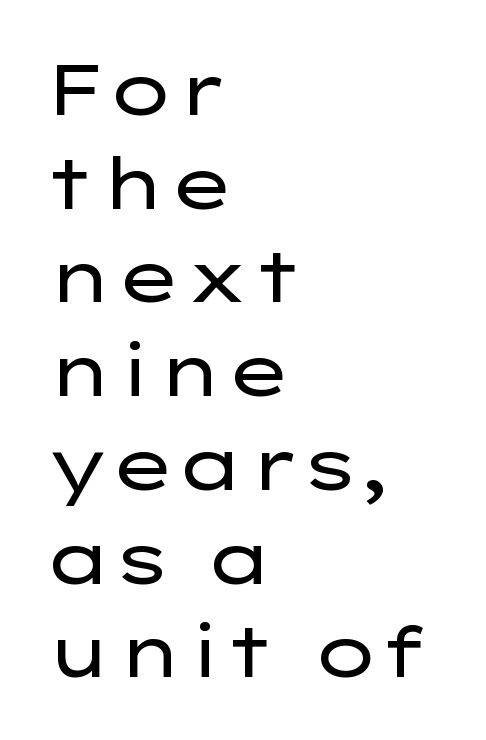
The foot of each line stays bare and open. Successive baselines arrive at the customary interval. A roman cut, with each character standing at attention. Think of a printed novel: that variable character pitch is what you see here. The rendering anchors every line to the left-hand side. The typeface has the unassuming heft of standard copy or less.
